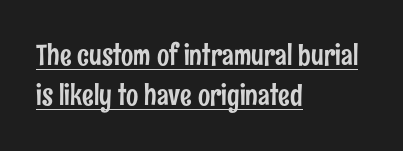
The image shows 29 px condensed sans-serif type, upright; set left-aligned, normal line spacing (1.39x), normal letter spacing, underlined; low stroke contrast and a medium x-height.
